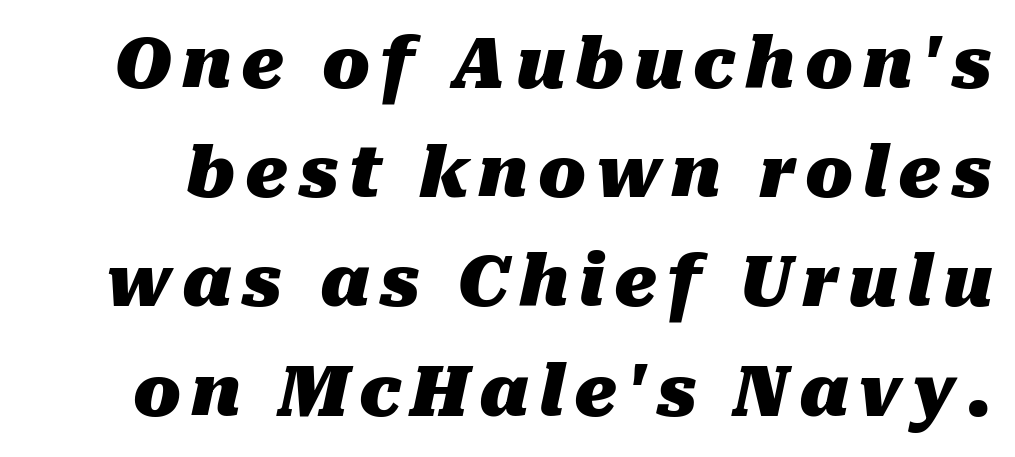
{"italic": "yes", "lean": "right", "slant_degrees": 10, "bold": "yes", "weight": "heavy", "width": "normal", "stroke_contrast": "medium", "x_height": "medium", "monospaced": "no", "underline": "no", "line_spacing": "normal", "line_spacing_ratio": 1.56, "glyph_px": 70}
